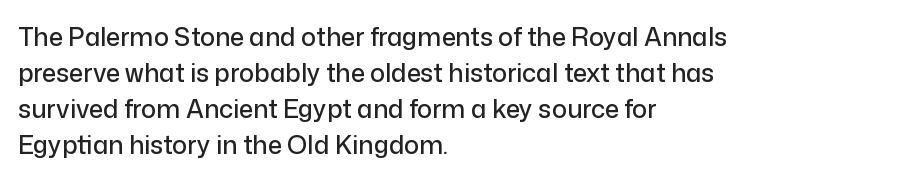
The image shows 25 px text type, upright; set left-aligned, normal line spacing (1.44x), normal letter spacing, not underlined.
